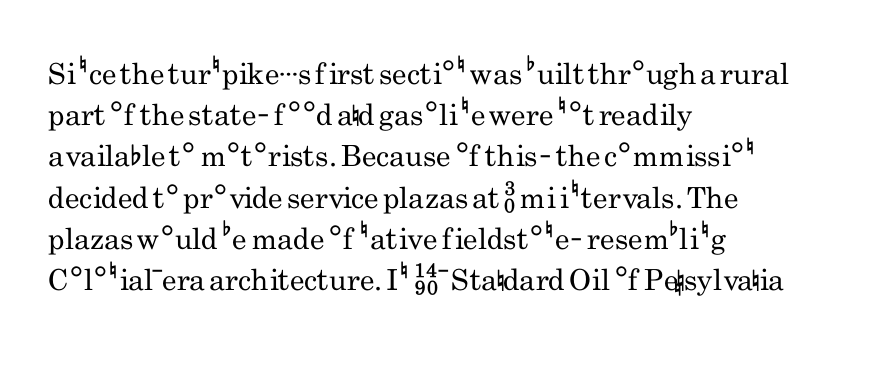
Looks like regular typesetting: each glyph gets only the width it needs. Regular leading. Letters have the restrained weight of plain body copy at most. The letterforms sit shoulder to shoulder at normal distance.
